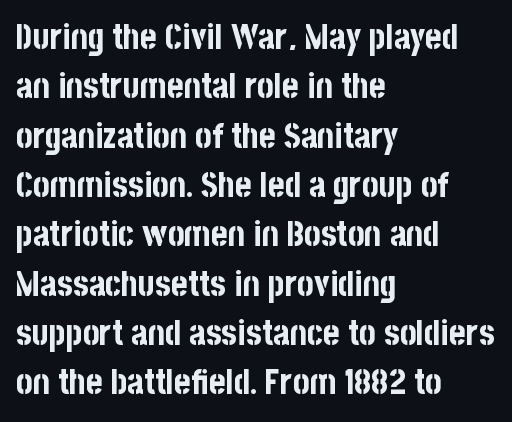
How heavy is the stroke? Heavy — this is a bold. I'd call this a sans setting — the letters go barefoot. Every row of glyphs begins at an identical x-position on the left. The passage shown is not underscored anywhere. Quick note: interline space is typical.
